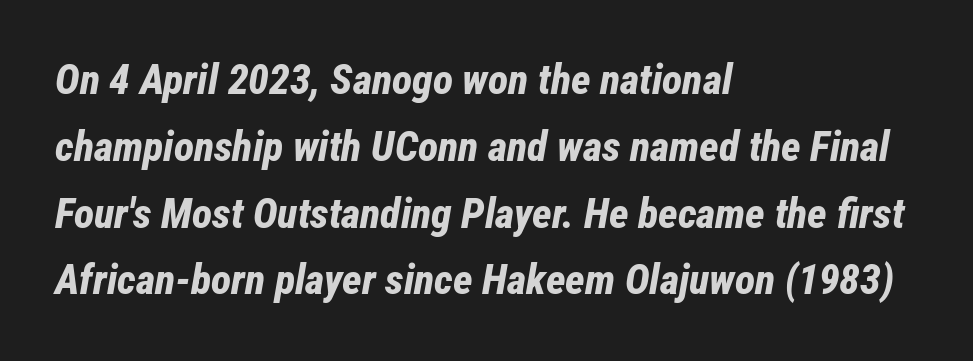
Q: Is the text bold? A: Yes.
Q: Is the text italic (slanted)? A: Yes, it leans right by about 12 degrees.
Q: Is the text underlined? A: No.
Q: How is the paragraph aligned? A: Left-aligned.
Q: Is the spacing between letters normal or unusually wide? A: Normal.
Q: Is the spacing between lines tight, normal or loose? A: Normal.
Q: Width (condensed, normal, or wide)? A: Condensed.
Q: Stroke contrast? A: Low.
Q: x-height? A: Medium.
Q: Monospaced? A: No.
